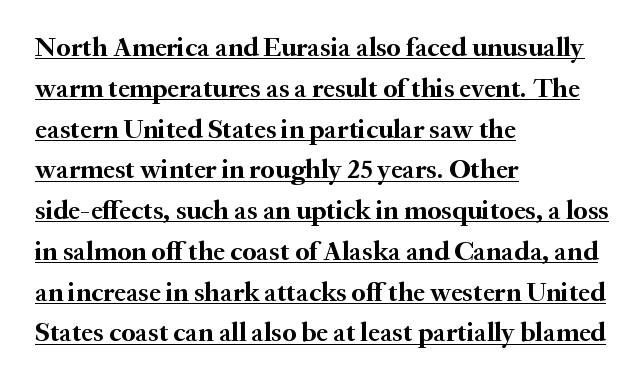
Summary of weight: heavy, a full bold. The face used here appears with an underline applied. Summary of vertical rhythm: regular, with standard interline spacing. If you drew a ruler down the left edge, every line would touch it. Caption: standard tracking, unaltered. Notice how the stems are strictly vertical — no italics here.
